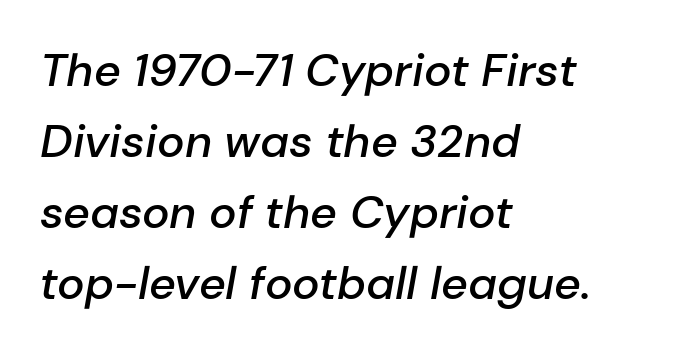
Q: Is the text bold? A: Semi-bold.
Q: Is the text italic (slanted)? A: Yes, it leans right by about 10 degrees.
Q: Is the text underlined? A: No.
Q: How is the paragraph aligned? A: Left-aligned.
Q: Is the spacing between letters normal or unusually wide? A: Normal.
Q: Is the spacing between lines tight, normal or loose? A: Normal.
Q: Width (condensed, normal, or wide)? A: Normal.
Q: Stroke contrast? A: Low.
Q: x-height? A: Medium.
Q: Monospaced? A: No.
